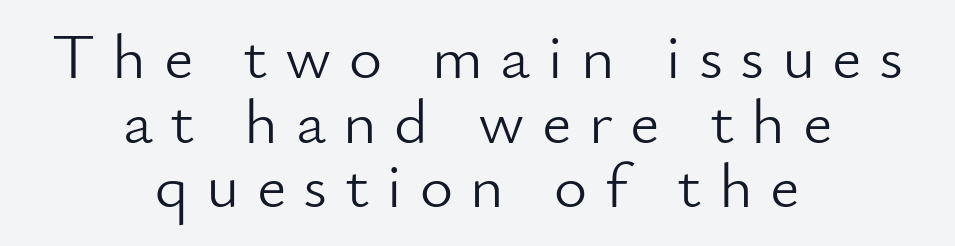
Q: Is the text bold? A: No.
Q: Is the text italic (slanted)? A: No, it is upright.
Q: Is the typeface a serif or a sans-serif typeface? A: Sans-serif.
Q: Is the text underlined? A: No.
Q: How is the paragraph aligned? A: Centered.
Q: Is the spacing between letters normal or unusually wide? A: Unusually wide.
Q: Is the spacing between lines tight, normal or loose? A: Tight.
Q: Width (condensed, normal, or wide)? A: Normal.
Q: Stroke contrast? A: Low.
Q: x-height? A: Small.
Q: Monospaced? A: No.
